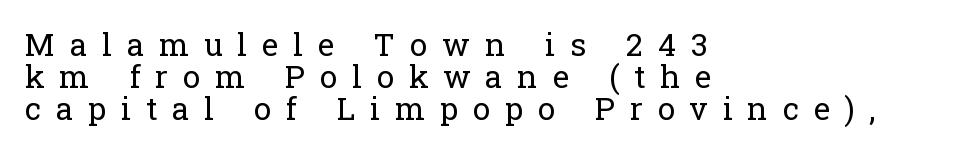
The image shows 31 px regular-weight serif type, upright; set left-aligned, tight line spacing (1.04x), unusually wide letter spacing (+0.48 em), not underlined; low stroke contrast and a medium x-height.
